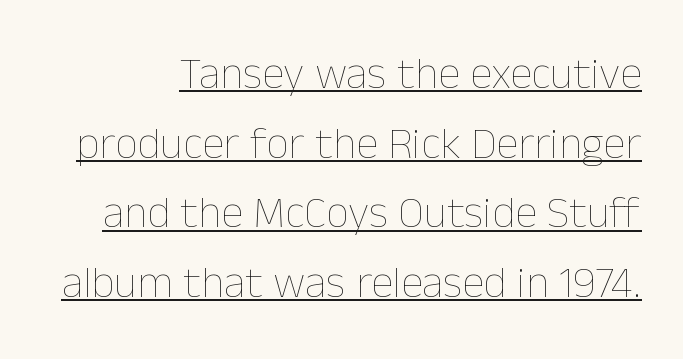
The image shows 45 px thin type, upright; set normal line spacing (1.55x), normal letter spacing, underlined; low stroke contrast and a medium x-height.
